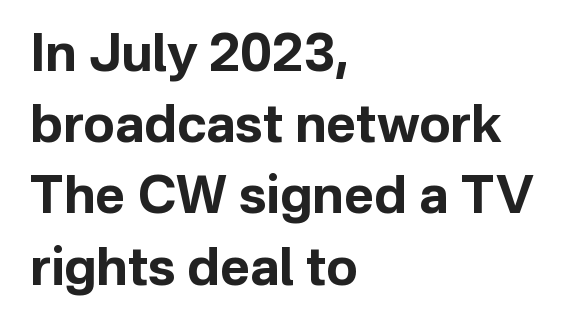
The image shows 52 px bold sans-serif type, upright; set left-aligned, normal line spacing (1.37x), normal letter spacing, not underlined; low stroke contrast and a medium x-height.
